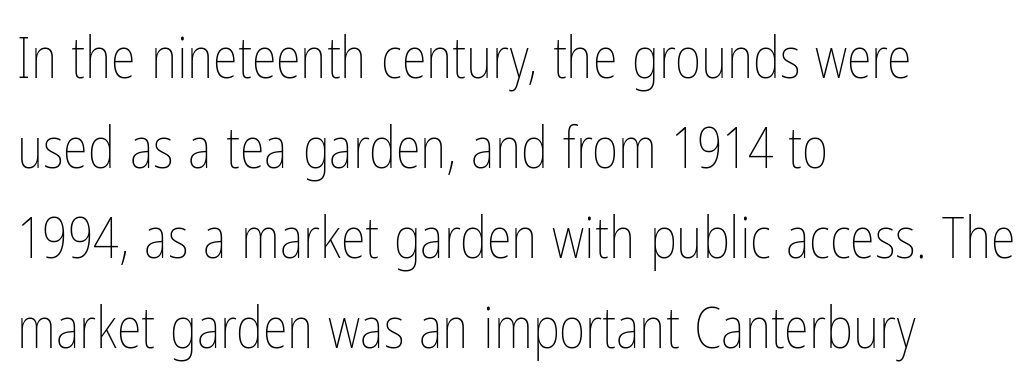
The image shows 57 px thin, condensed type, upright; set left-aligned, normal line spacing (1.58x), normal letter spacing, not underlined; low stroke contrast and a medium x-height.
